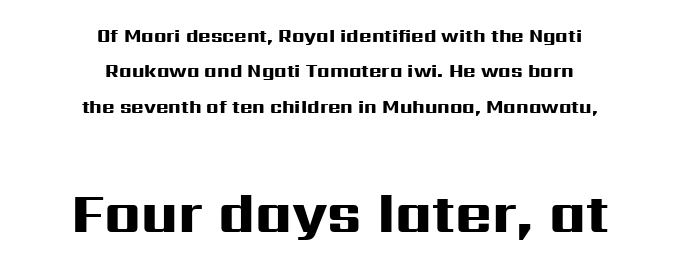
Caption: multi-line text, centered on the measure. Note the varied advance widths — an 'i' is clearly narrower than an 'm'. Descenders are the only things crossing below the line. Vertical strokes here are truly vertical. The letters sit at their default tracking, neither squeezed nor spread.
